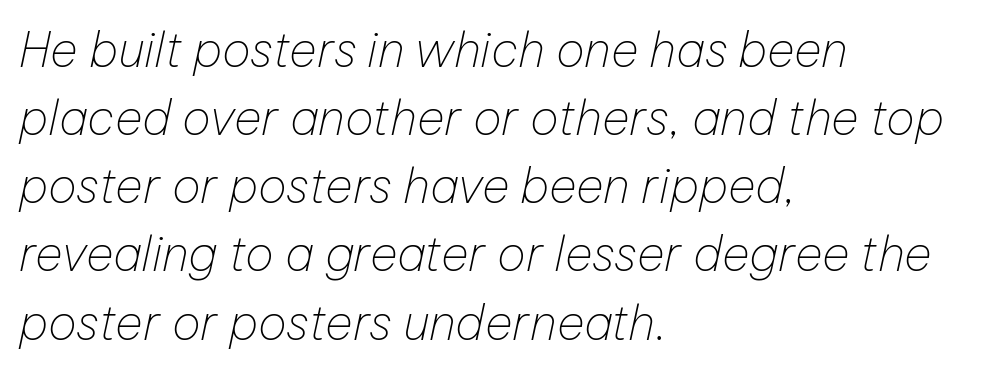
Here the designer chose a conventional face with non-uniform glyph widths. The foot of each line stays bare and open. Successive baselines arrive at the customary interval. Italic: yes, the glyphs are oblique. Weight: in the light-to-regular range.
